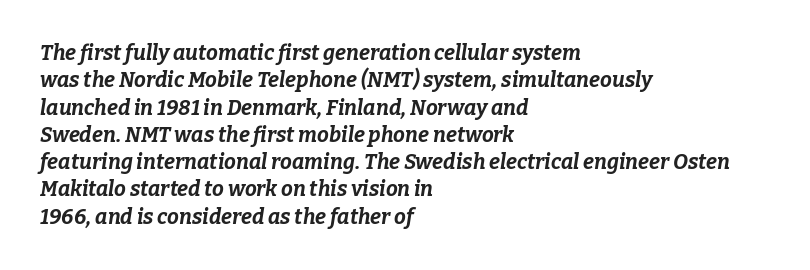
Q: Is the text bold? A: Yes.
Q: Is the text italic (slanted)? A: Yes, it leans right by about 9 degrees.
Q: Is the text underlined? A: No.
Q: How is the paragraph aligned? A: Left-aligned.
Q: Is the spacing between letters normal or unusually wide? A: Normal.
Q: Is the spacing between lines tight, normal or loose? A: Normal.
